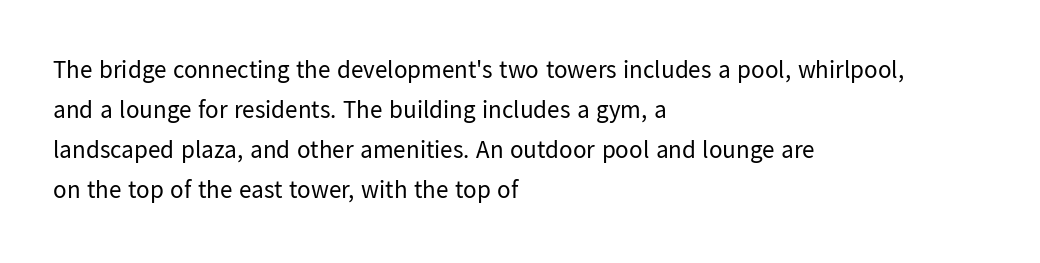
The area under the type is left untouched. A typesetter would mark this as roman, not italic. What's the leading like? Ordinary, nothing unusual. A typesetter would call this zero additional tracking. Which margin do the lines hug? The left one — the right edge is uneven. The cut favours lightness, reaching ordinary text weight at its darkest.
